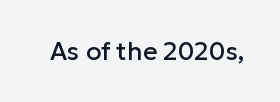
{"italic": "no", "underline": "no", "letter_spacing": "normal", "letter_spacing_em": 0.0, "glyph_px": 25}
